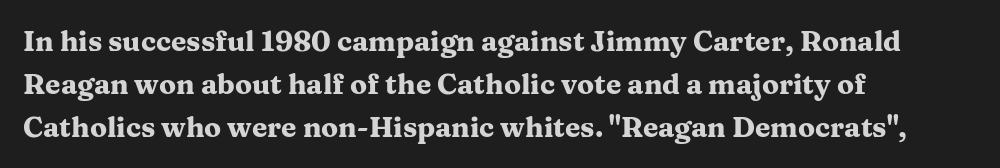
How are the letters spaced? Ordinarily, with no added tracking. The zone under the glyphs is completely vacant. Successive baselines arrive at the customary interval. Here the designer chose a conventional face with non-uniform glyph widths.
